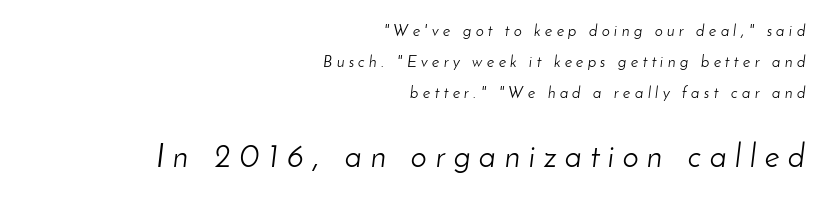
{"italic": "yes", "lean": "right", "slant_degrees": 8, "bold": "no", "weight": "light", "width": "normal", "stroke_contrast": "low", "x_height": "small", "monospaced": "no", "underline": "no", "align": "right", "line_spacing": "loose", "line_spacing_ratio": 1.95, "letter_spacing": "wide", "letter_spacing_em": 0.27, "larger_block": "second", "size_ratio": 2.0, "glyph_px": 32}
